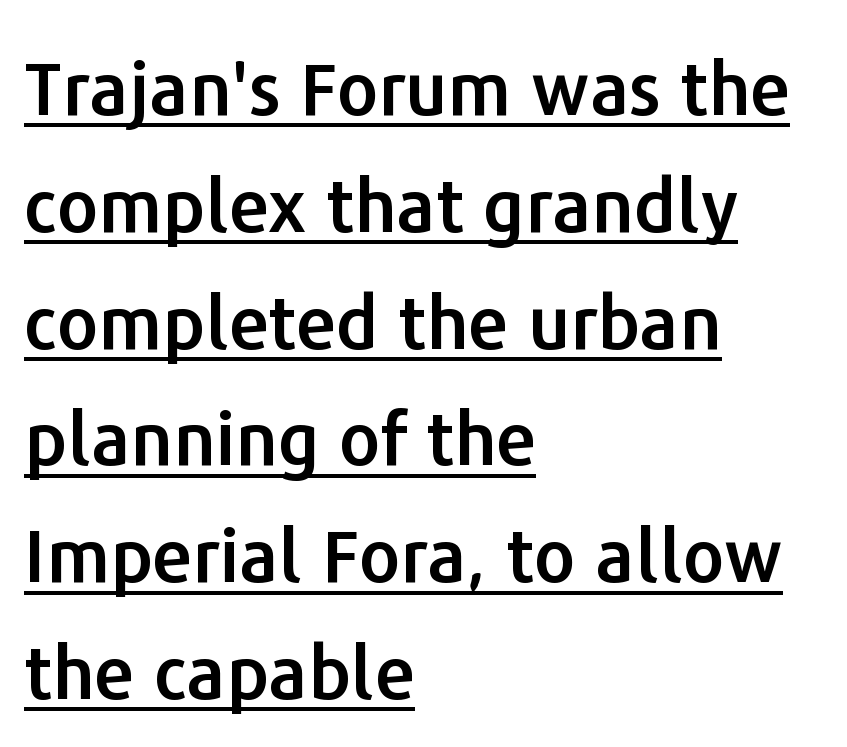
Q: Is the text italic (slanted)? A: No, it is upright.
Q: Is the typeface a serif or a sans-serif typeface? A: Sans-serif.
Q: Is the text underlined? A: Yes.
Q: How is the paragraph aligned? A: Left-aligned.
Q: Is the spacing between letters normal or unusually wide? A: Normal.
Q: Is the spacing between lines tight, normal or loose? A: Normal.
Q: Width (condensed, normal, or wide)? A: Normal.
Q: Stroke contrast? A: Low.
Q: x-height? A: Medium.
Q: Monospaced? A: No.
